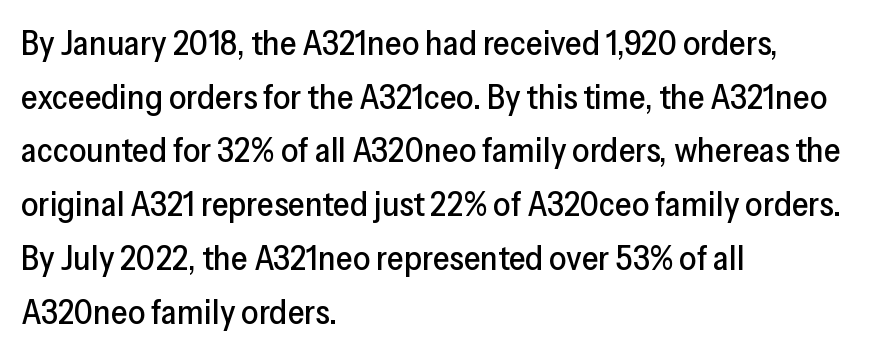
{"serif": "no", "italic": "no", "width": "normal", "stroke_contrast": "low", "x_height": "medium", "monospaced": "no", "underline": "no", "align": "left", "line_spacing": "normal", "line_spacing_ratio": 1.58, "letter_spacing": "normal", "letter_spacing_em": 0.0, "glyph_px": 34}
